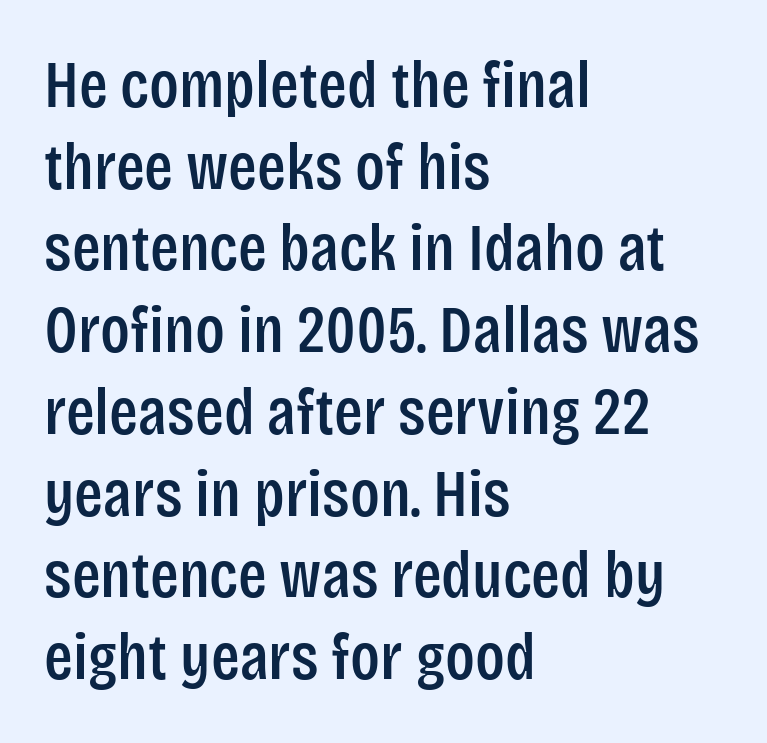
The image shows 67 px condensed sans-serif type, upright; set left-aligned, line spacing 1.22x, normal letter spacing, not underlined; low stroke contrast and a large x-height.
